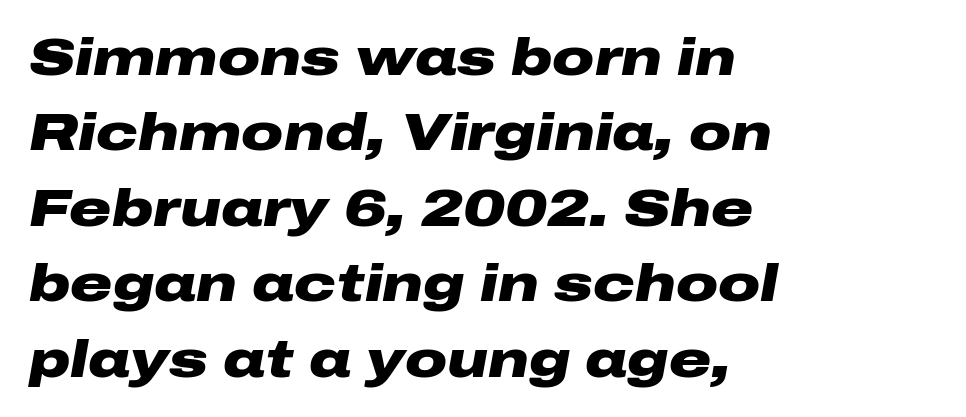
Caption: multi-line text, flush left, ragged right. Students, note that the glyphs here touch the page at normal intervals. Has an underline been added? It has not. The axis of the letterforms is tilted away from vertical.
